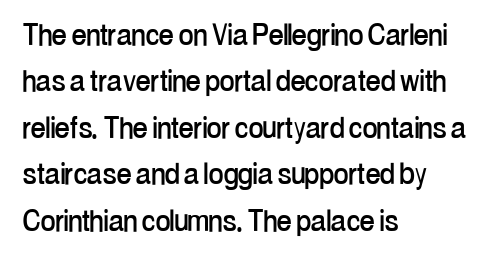
Q: Is the text italic (slanted)? A: No, it is upright.
Q: Is the typeface a serif or a sans-serif typeface? A: Sans-serif.
Q: Is the text underlined? A: No.
Q: How is the paragraph aligned? A: Left-aligned.
Q: Is the spacing between letters normal or unusually wide? A: Normal.
Q: Is the spacing between lines tight, normal or loose? A: Normal.
Q: Width (condensed, normal, or wide)? A: Condensed.
Q: Stroke contrast? A: Low.
Q: x-height? A: Medium.
Q: Monospaced? A: No.
